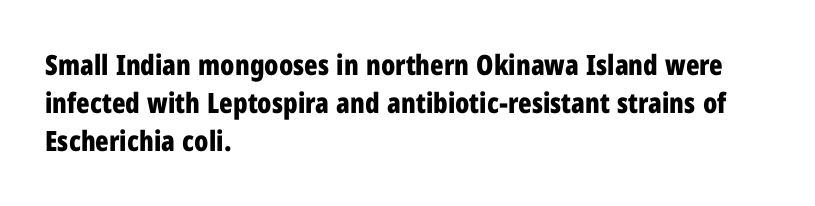
In terms of posture, this sample is upright. Summary of weight: heavy, a full bold. Baseline-to-baseline distance is the conventional proportion of letter height. Just letters on the line, the space beneath them empty. Letter spacing: default.
